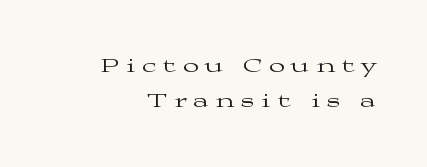
{"italic": "no", "bold": "no", "underline": "no", "align": "right", "line_spacing": "normal", "line_spacing_ratio": 1.67, "letter_spacing": "wide", "letter_spacing_em": 0.34, "glyph_px": 21}
